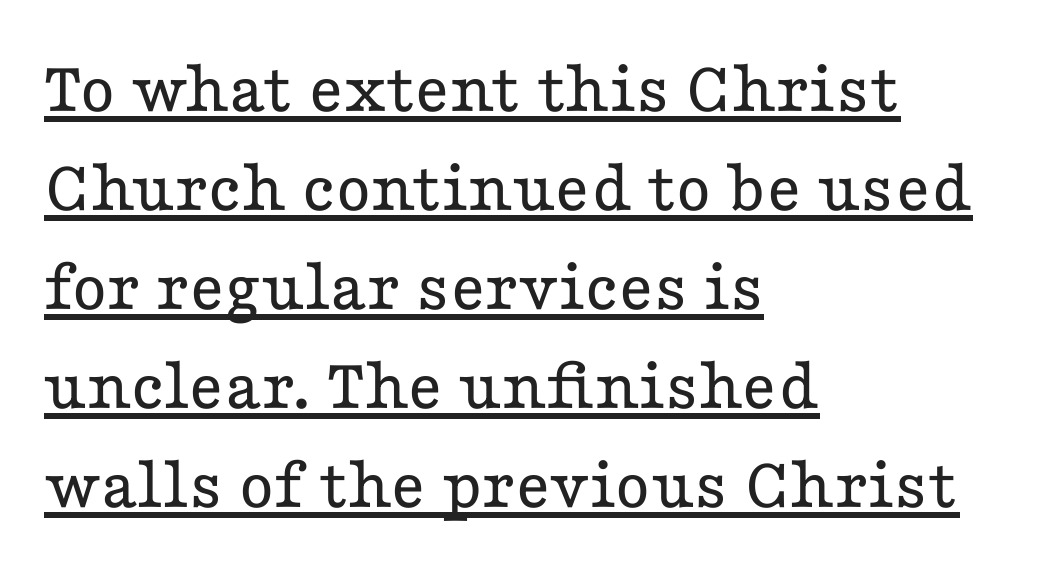
Regarding leading, the lines here are spaced in the standard way. The font is comparable to plain body text, perhaps lighter. Standard letterfit; no display-style spreading of the glyphs. A typesetter would label this face a serif. You can tell it's not italic because the verticals are truly vertical.
